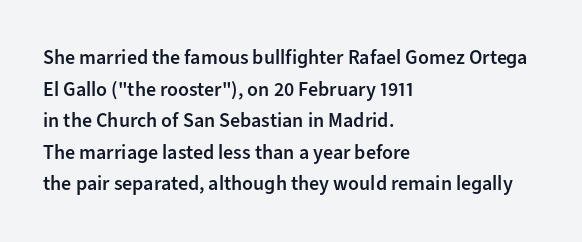
Q: Is the text bold? A: Semi-bold.
Q: Is the text italic (slanted)? A: No, it is upright.
Q: Is the text underlined? A: No.
Q: How is the paragraph aligned? A: Left-aligned.
Q: Is the spacing between letters normal or unusually wide? A: Normal.
Q: Is the spacing between lines tight, normal or loose? A: Normal.
